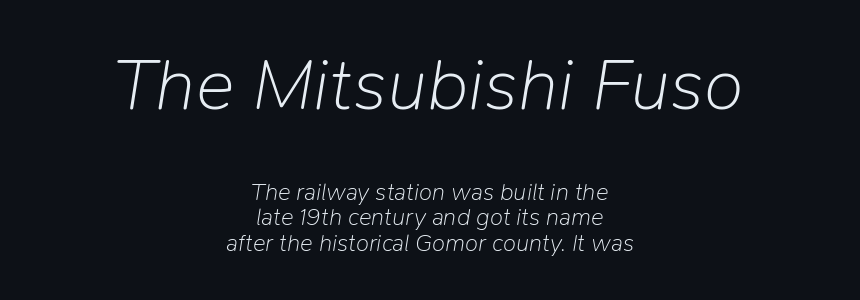
{"italic": "yes", "lean": "right", "slant_degrees": 9, "bold": "no", "weight": "light", "width": "normal", "stroke_contrast": "low", "x_height": "medium", "monospaced": "no", "underline": "no", "align": "center", "line_spacing": "tight", "line_spacing_ratio": 1.06, "letter_spacing": "normal", "letter_spacing_em": 0.0, "larger_block": "first", "size_ratio": 3.04, "glyph_px": 73}
